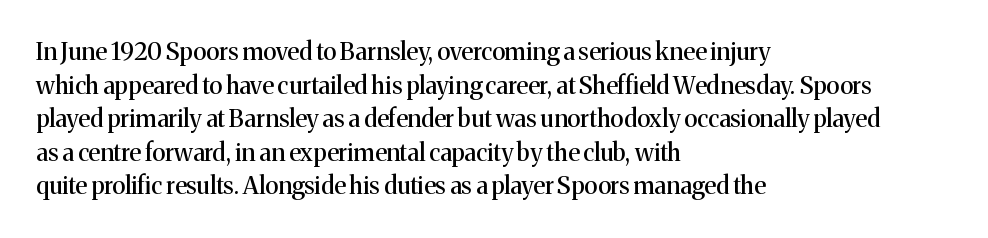
Q: Is the text italic (slanted)? A: No, it is upright.
Q: Is the text underlined? A: No.
Q: How is the paragraph aligned? A: Left-aligned.
Q: Is the spacing between letters normal or unusually wide? A: Normal.
Q: Is the spacing between lines tight, normal or loose? A: Normal.
